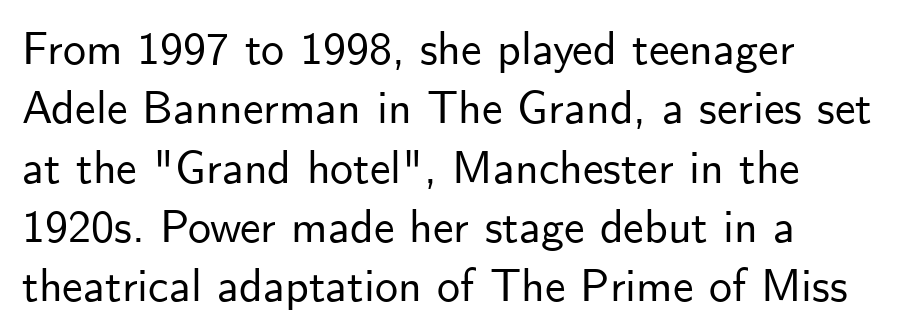
Q: Is the text italic (slanted)? A: No, it is upright.
Q: Is the typeface a serif or a sans-serif typeface? A: Sans-serif.
Q: Is the text underlined? A: No.
Q: How is the paragraph aligned? A: Left-aligned.
Q: Is the spacing between letters normal or unusually wide? A: Normal.
Q: Is the spacing between lines tight, normal or loose? A: Normal.
Q: Width (condensed, normal, or wide)? A: Normal.
Q: Stroke contrast? A: Low.
Q: x-height? A: Small.
Q: Monospaced? A: No.
